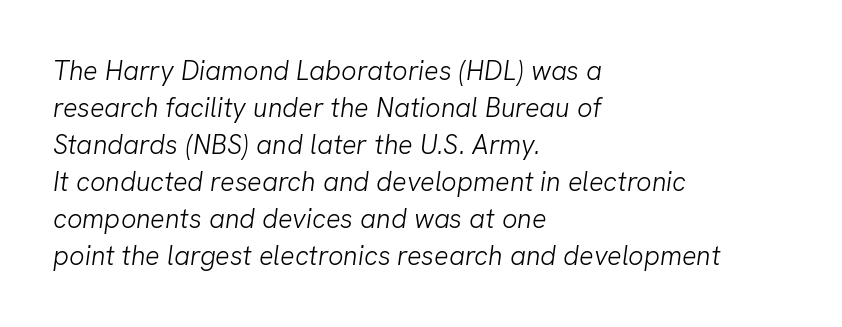
Q: Is the text bold? A: No.
Q: Is the text underlined? A: No.
Q: How is the paragraph aligned? A: Left-aligned.
Q: Is the spacing between letters normal or unusually wide? A: Normal.
Q: Is the spacing between lines tight, normal or loose? A: Normal.
